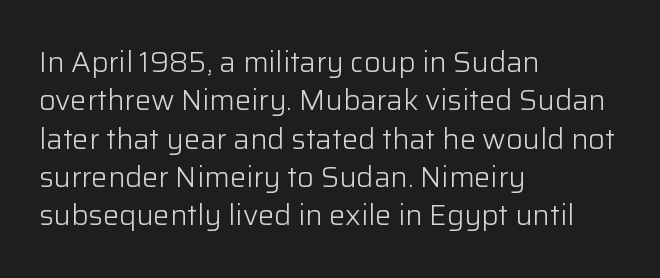
Q: Is the text bold? A: No.
Q: Is the text italic (slanted)? A: No, it is upright.
Q: Is the typeface a serif or a sans-serif typeface? A: Sans-serif.
Q: Is the text underlined? A: No.
Q: How is the paragraph aligned? A: Left-aligned.
Q: Is the spacing between letters normal or unusually wide? A: Normal.
Q: Is the spacing between lines tight, normal or loose? A: Normal.
Q: Width (condensed, normal, or wide)? A: Normal.
Q: Stroke contrast? A: Low.
Q: x-height? A: Medium.
Q: Monospaced? A: No.
